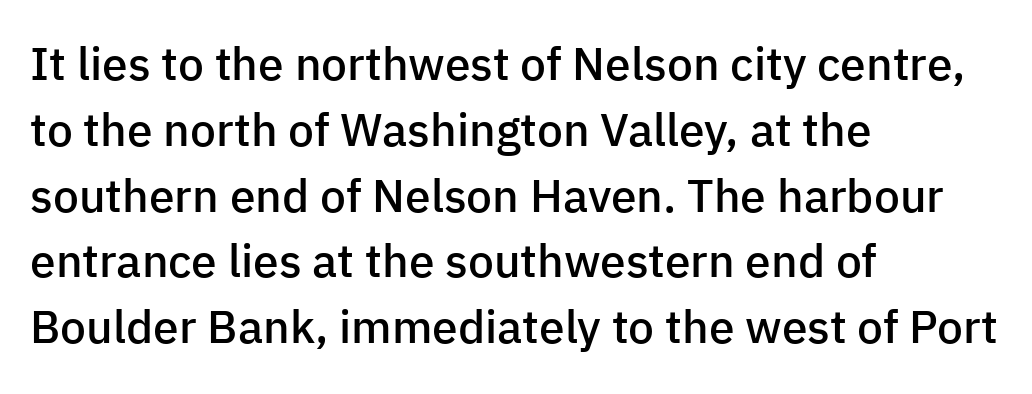
The image shows 46 px semibold sans-serif type, upright; set left-aligned, normal line spacing (1.43x), normal letter spacing, not underlined; low stroke contrast and a medium x-height.
